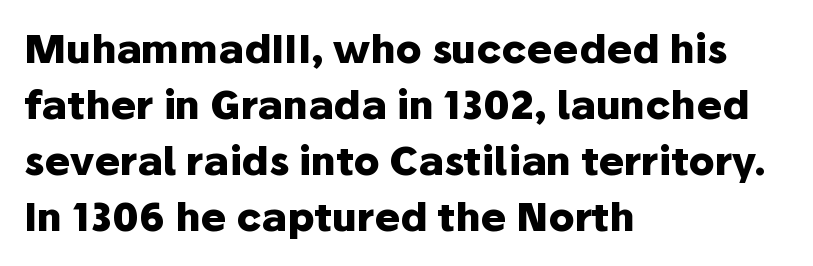
Q: Is the text bold? A: Yes.
Q: Is the text italic (slanted)? A: No, it is upright.
Q: Is the typeface a serif or a sans-serif typeface? A: Sans-serif.
Q: Is the text underlined? A: No.
Q: How is the paragraph aligned? A: Left-aligned.
Q: Is the spacing between letters normal or unusually wide? A: Normal.
Q: Is the spacing between lines tight, normal or loose? A: Normal.
Q: Width (condensed, normal, or wide)? A: Normal.
Q: Stroke contrast? A: Low.
Q: x-height? A: Medium.
Q: Monospaced? A: No.
